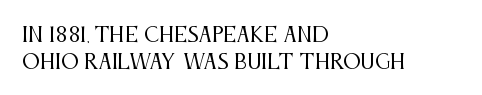
{"italic": "no", "bold": "no", "underline": "no", "align": "left", "line_spacing": "normal", "line_spacing_ratio": 1.34, "letter_spacing": "normal", "letter_spacing_em": 0.0, "glyph_px": 20}
